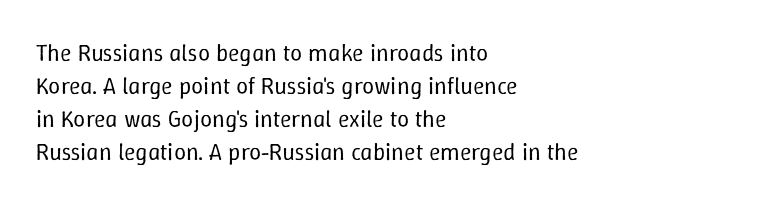
Q: Is the text bold? A: No.
Q: Is the text italic (slanted)? A: No, it is upright.
Q: Is the text underlined? A: No.
Q: How is the paragraph aligned? A: Left-aligned.
Q: Is the spacing between letters normal or unusually wide? A: Normal.
Q: Is the spacing between lines tight, normal or loose? A: Normal.
